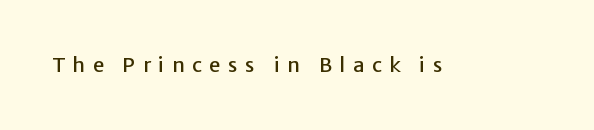
The image shows 20 px text type, upright; set unusually wide letter spacing (+0.38 em), not underlined.
